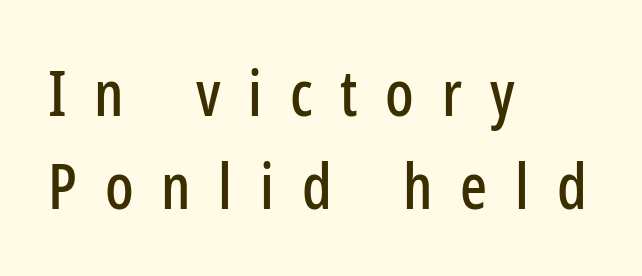
The image shows 63 px condensed sans-serif type, upright; set left-aligned, normal line spacing (1.47x), unusually wide letter spacing (+0.44 em), not underlined; low stroke contrast and a medium x-height.
